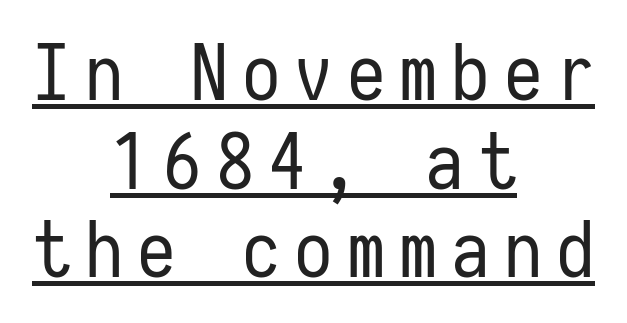
The image shows 77 px regular-weight, condensed sans-serif type, upright, monospaced; set centered, tight line spacing (1.15x), underlined; low stroke contrast and a medium x-height.
